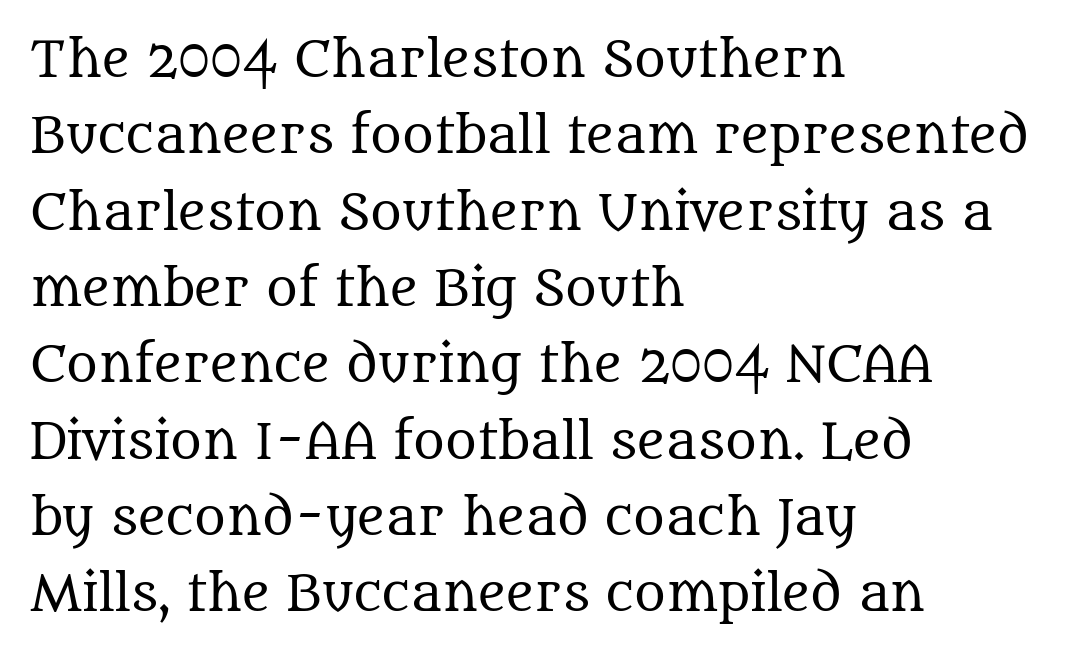
The image shows 48 px regular-weight serif type, upright; set left-aligned, normal line spacing (1.59x), normal letter spacing, not underlined; medium stroke contrast and a large x-height.
